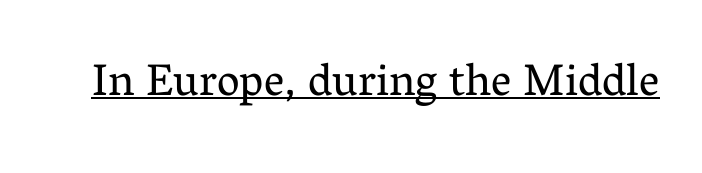
The image shows 45 px regular-weight serif type, upright; set normal letter spacing, underlined; medium stroke contrast and a medium x-height.
